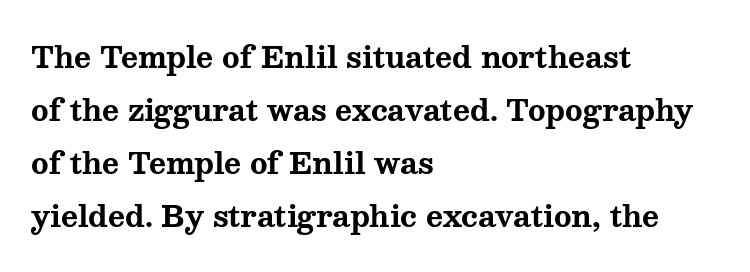
The image shows 29 px bold, wide serif type, upright; set left-aligned, line spacing 1.83x, normal letter spacing, not underlined; medium stroke contrast and a medium x-height.
